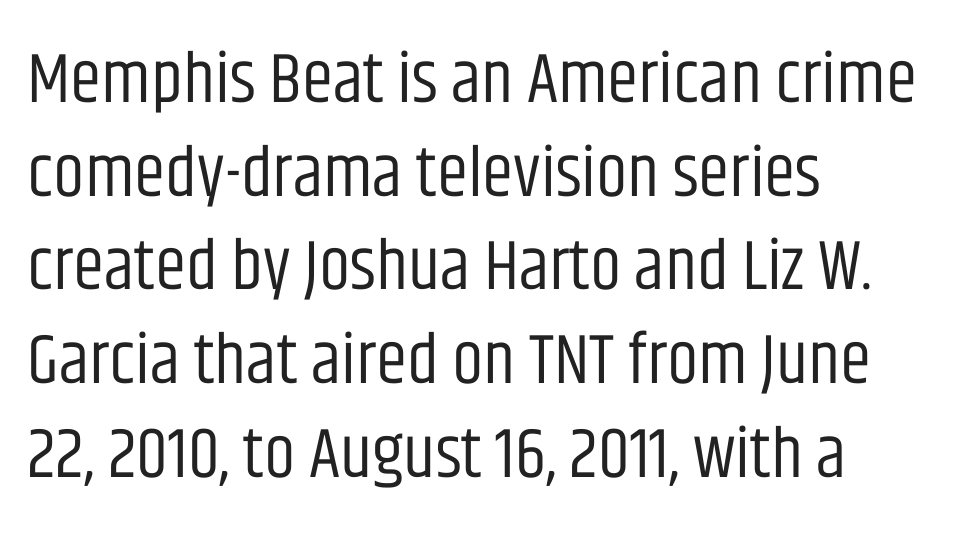
The image shows 71 px regular-weight, condensed sans-serif type, upright; set left-aligned, normal line spacing (1.32x), normal letter spacing, not underlined; low stroke contrast and a large x-height.
